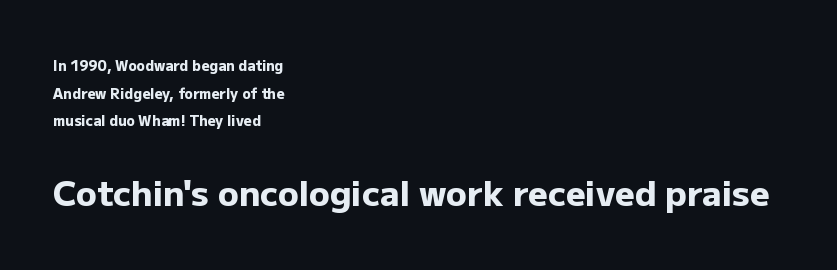
The image shows 34 px heavy sans-serif type, upright; set left-aligned, loose line spacing (1.98x), normal letter spacing, not underlined; the second (bottom) block is 2.43x larger; low stroke contrast and a medium x-height.
